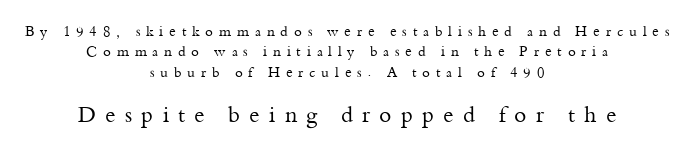
Q: Is the text bold? A: No.
Q: Is the text italic (slanted)? A: No, it is upright.
Q: Is the text underlined? A: No.
Q: How is the paragraph aligned? A: Centered.
Q: Is the spacing between letters normal or unusually wide? A: Unusually wide.
Q: Is the spacing between lines tight, normal or loose? A: Normal.
Q: Which block of text is set in a larger size, the first (top) or the second (bottom)? A: The second (bottom) one.
